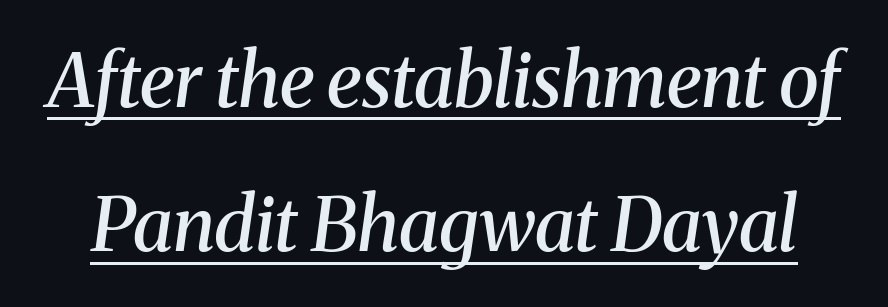
The gaps between neighbouring characters are ordinary and unremarkable. This rendering employs a face with finishing strokes, i.e., a serif. The letters are semibold — heavier than regular but short of a full bold. The leading is generous, giving the passage an open texture.
